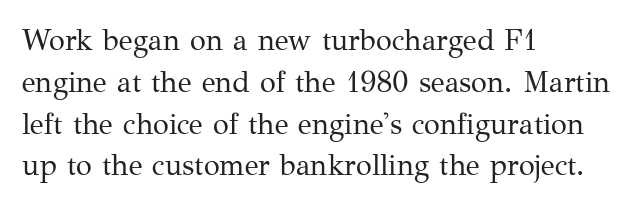
Bold? No — there's no thickening of the strokes. Check the space under the baseline: it is left empty. You could not count columns in this text — the font is proportionally spaced. Compared with a centered layout, this one pins lines to the left instead.
